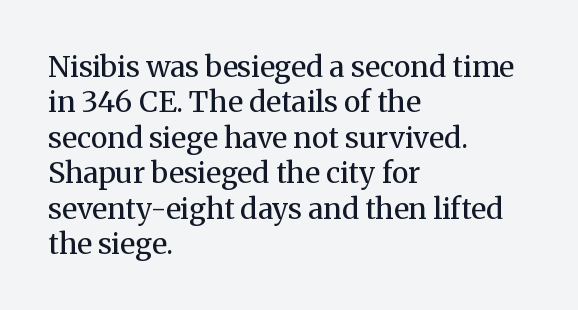
Q: Is the text bold? A: No.
Q: Is the text italic (slanted)? A: No, it is upright.
Q: Is the typeface a serif or a sans-serif typeface? A: Serif.
Q: Is the text underlined? A: No.
Q: How is the paragraph aligned? A: Left-aligned.
Q: Is the spacing between letters normal or unusually wide? A: Normal.
Q: Width (condensed, normal, or wide)? A: Normal.
Q: Stroke contrast? A: Medium.
Q: x-height? A: Medium.
Q: Monospaced? A: No.
